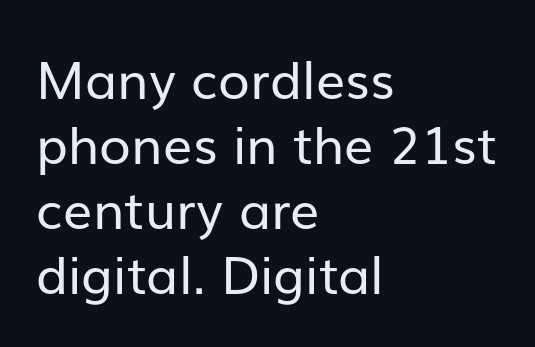
{"serif": "no", "italic": "no", "bold": "no", "weight": "regular", "width": "normal", "stroke_contrast": "low", "x_height": "medium", "monospaced": "no", "underline": "no", "align": "left", "line_spacing": "normal", "line_spacing_ratio": 1.25, "letter_spacing": "normal", "letter_spacing_em": 0.0, "glyph_px": 52}
